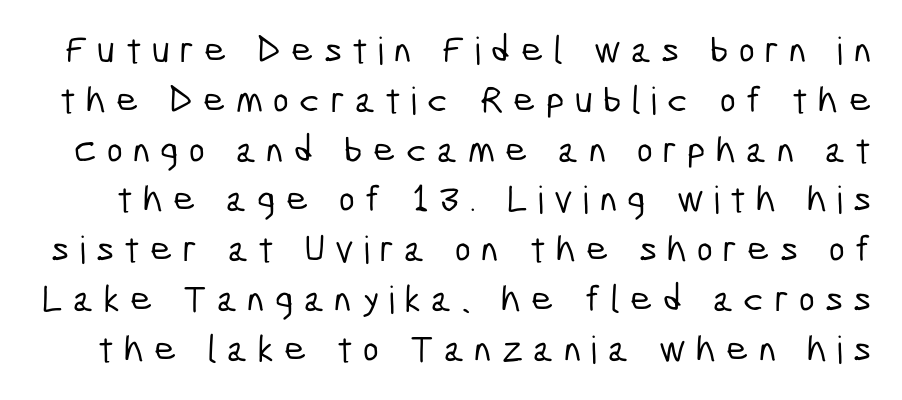
{"serif": "no", "width": "condensed", "stroke_contrast": "low", "x_height": "medium", "monospaced": "no", "underline": "no", "line_spacing": "normal", "line_spacing_ratio": 1.31, "letter_spacing": "wide", "letter_spacing_em": 0.27, "glyph_px": 38}
